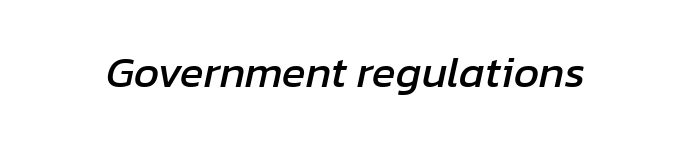
Caption: standard tracking, unaltered. This sample has the flowing, uneven cadence of proportional lettering. Lines of text with bare space underneath. The whole block is typeset with a tilt.
